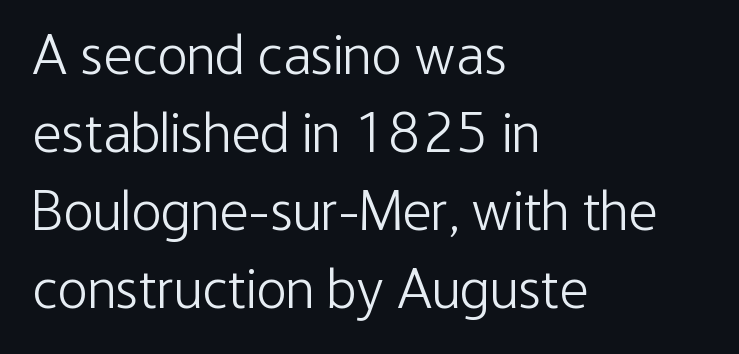
{"serif": "no", "italic": "no", "bold": "no", "weight": "light", "width": "condensed", "stroke_contrast": "low", "x_height": "medium", "monospaced": "no", "underline": "no", "align": "left", "line_spacing": "normal", "line_spacing_ratio": 1.37, "letter_spacing": "normal", "letter_spacing_em": 0.0, "glyph_px": 57}
